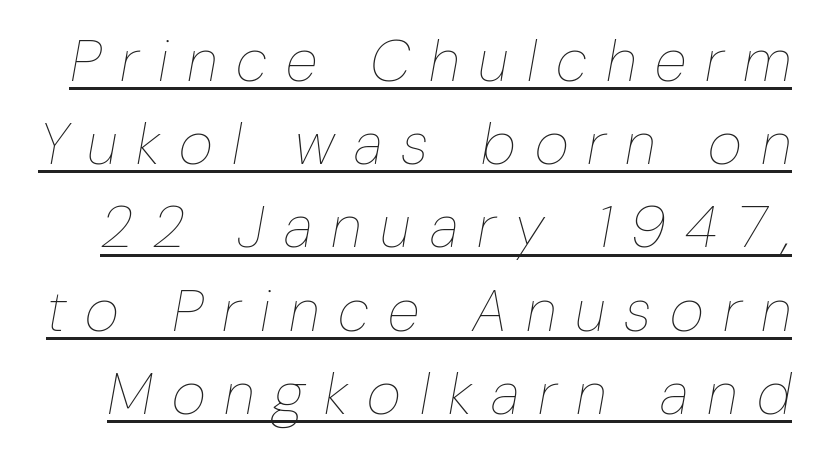
These lines are rendered in a variable-pitch font. Would a proofreader flag this as italicized? Yes. Horizontal bands of white between lines are of average thickness. Stroke thickness stays within the range of a standard reading face or lighter. Compared with undecorated copy, this sample adds a rule below the words.
